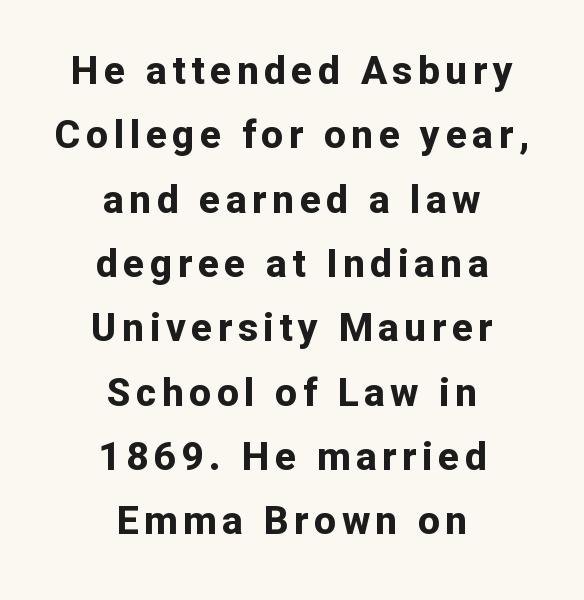
On the weight axis this lands at bold, roughly 700. Every stem runs plumb, perpendicular to the baseline. Unmarked baselines from the first word to the last. Honestly, the row spacing looks completely unremarkable.
